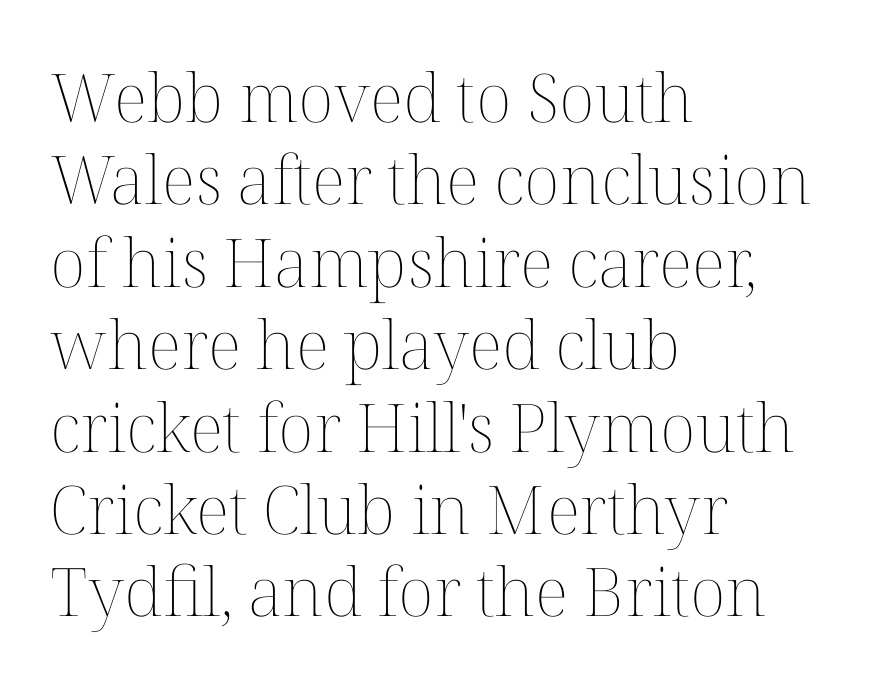
The image shows 67 px thin type, upright; set left-aligned, line spacing 1.23x, normal letter spacing, not underlined; medium stroke contrast and a medium x-height.
